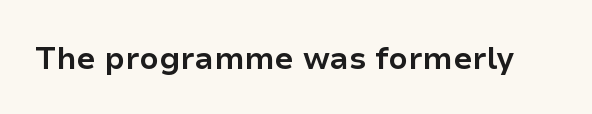
The image shows 31 px bold sans-serif type, upright; set normal letter spacing, not underlined; low stroke contrast and a medium x-height.
